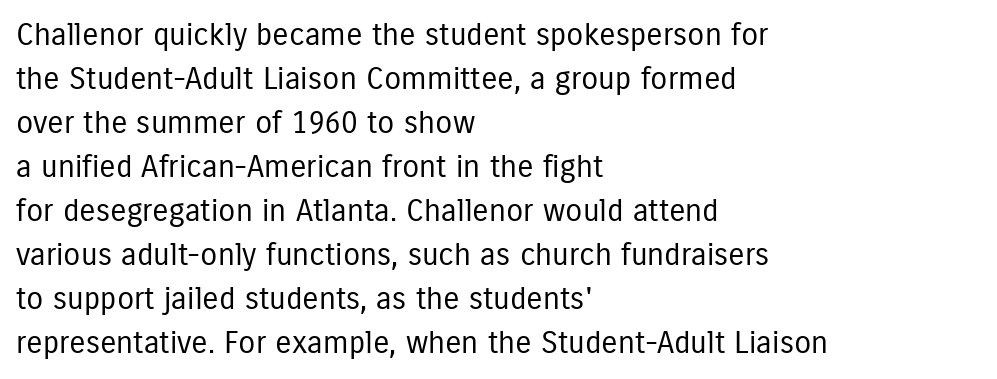
The type is set solid horizontally, with unmodified tracking. The rendering uses a moderate line-height, typical for paragraphs. This rendering uses left alignment, leaving the right contour irregular. Serifs: no, the terminals of the letterforms are clean.
